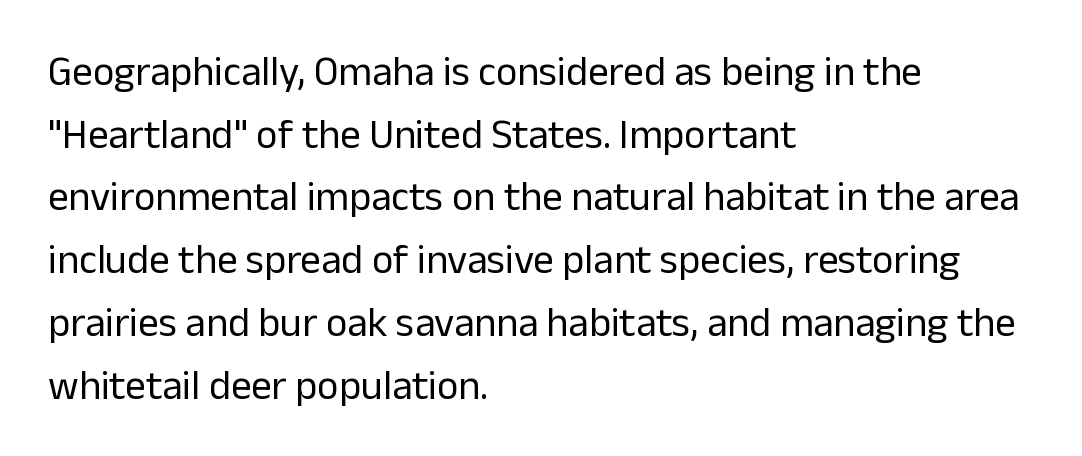
{"serif": "no", "italic": "no", "bold": "no", "weight": "regular", "width": "normal", "stroke_contrast": "low", "x_height": "medium", "monospaced": "no", "underline": "no", "align": "left", "line_spacing": "normal", "line_spacing_ratio": 1.53, "letter_spacing": "normal", "letter_spacing_em": 0.0, "glyph_px": 41}
